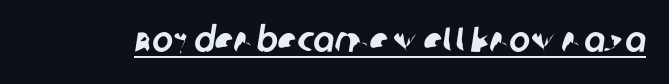
Q: Is the typeface a serif or a sans-serif typeface? A: Sans-serif.
Q: Is the text underlined? A: Yes.
Q: Is the spacing between letters normal or unusually wide? A: Normal.
Q: Width (condensed, normal, or wide)? A: Normal.
Q: Stroke contrast? A: Low.
Q: x-height? A: Large.
Q: Monospaced? A: No.
